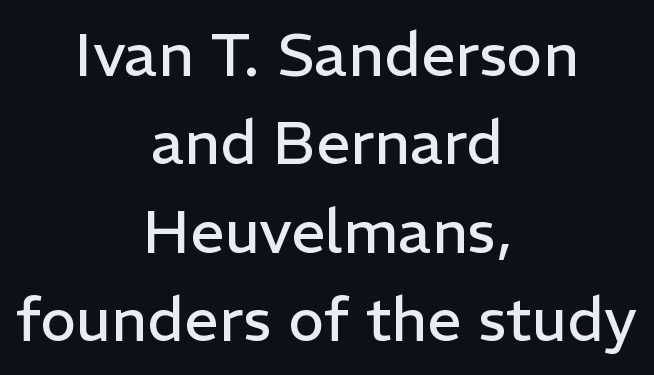
The image shows 61 px regular-weight sans-serif type, upright; set centered, normal line spacing (1.45x), normal letter spacing, not underlined; low stroke contrast and a medium x-height.
